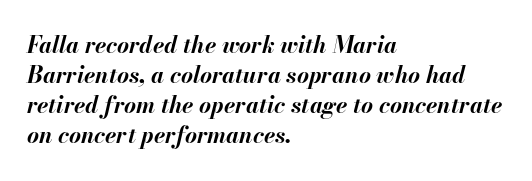
The image shows 23 px bold type, italic (leaning right); set left-aligned, normal line spacing (1.31x), normal letter spacing, not underlined.
